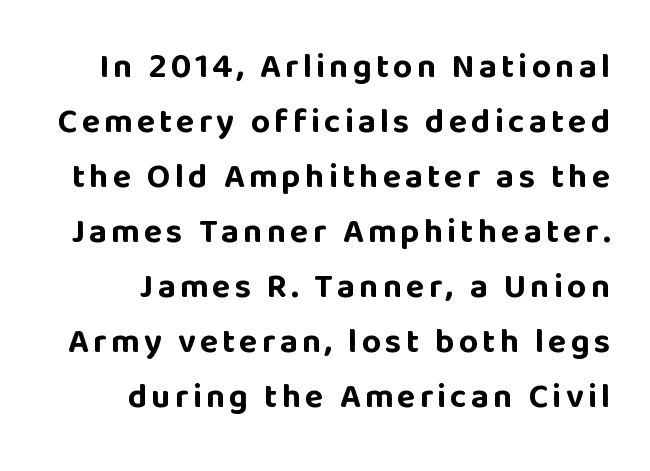
Horizontally, the lines are justified to the trailing edge only. You could not count columns in this text — the font is proportionally spaced. What weight is shown? A full bold with thick strokes. Stroke terminals: plain, sans-serif.
